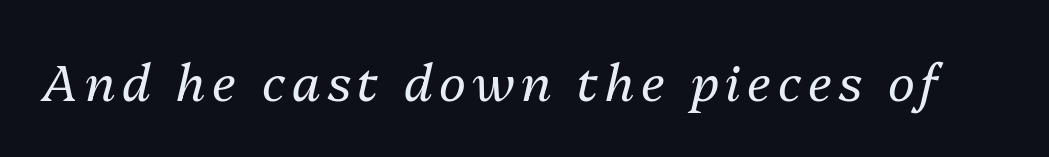
The image shows 51 px regular-weight type, italic (leaning right); set not underlined; medium stroke contrast and a medium x-height.
